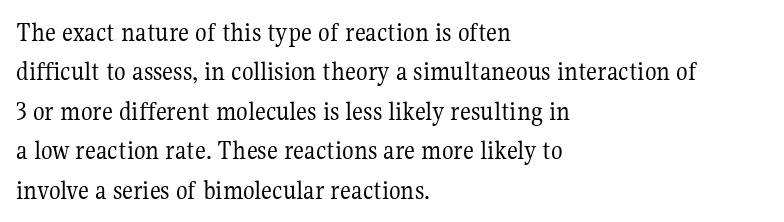
The image shows 27 px text type, upright; set left-aligned, normal line spacing (1.46x), normal letter spacing, not underlined.
